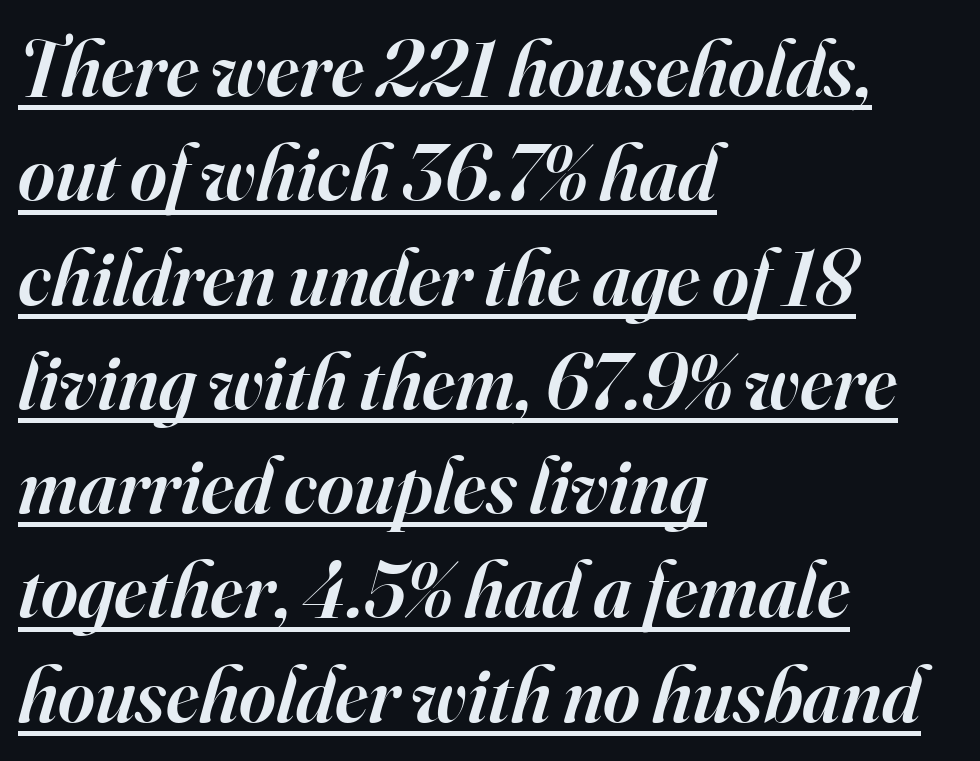
{"serif": "yes", "italic": "yes", "lean": "right", "slant_degrees": 16, "bold": "semi", "weight": "semibold", "width": "normal", "stroke_contrast": "high", "x_height": "small", "monospaced": "no", "underline": "yes", "align": "left", "line_spacing": "normal", "line_spacing_ratio": 1.32, "letter_spacing": "normal", "letter_spacing_em": 0.0, "glyph_px": 79}
